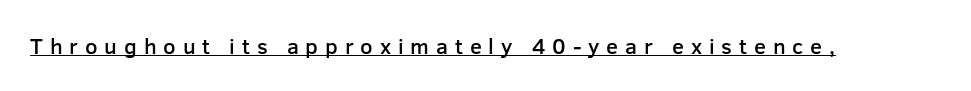
Q: Is the text bold? A: Semi-bold.
Q: Is the text italic (slanted)? A: No, it is upright.
Q: Is the text underlined? A: Yes.
Q: Is the spacing between letters normal or unusually wide? A: Unusually wide.
